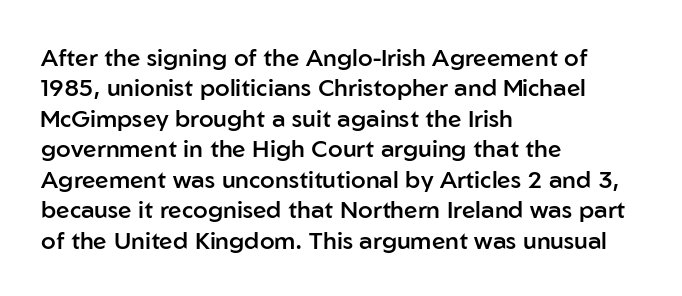
Q: Is the text bold? A: Semi-bold.
Q: Is the text italic (slanted)? A: No, it is upright.
Q: Is the text underlined? A: No.
Q: How is the paragraph aligned? A: Left-aligned.
Q: Is the spacing between letters normal or unusually wide? A: Normal.
Q: Is the spacing between lines tight, normal or loose? A: Normal.
